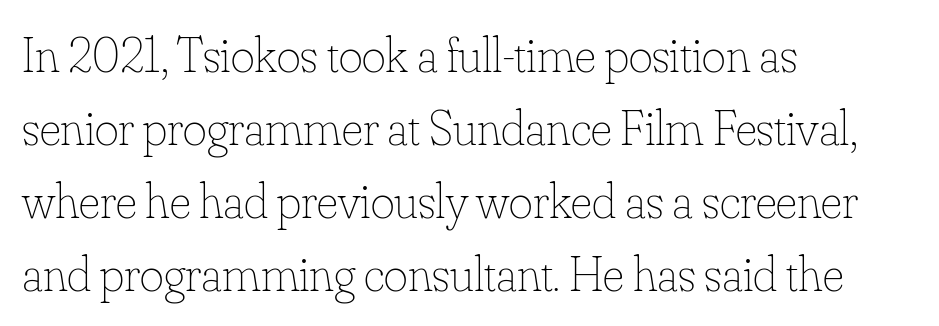
Q: Is the text bold? A: No.
Q: Is the text italic (slanted)? A: No, it is upright.
Q: Is the text underlined? A: No.
Q: How is the paragraph aligned? A: Left-aligned.
Q: Is the spacing between letters normal or unusually wide? A: Normal.
Q: Is the spacing between lines tight, normal or loose? A: Normal.
Q: Width (condensed, normal, or wide)? A: Normal.
Q: Stroke contrast? A: Low.
Q: x-height? A: Small.
Q: Monospaced? A: No.
